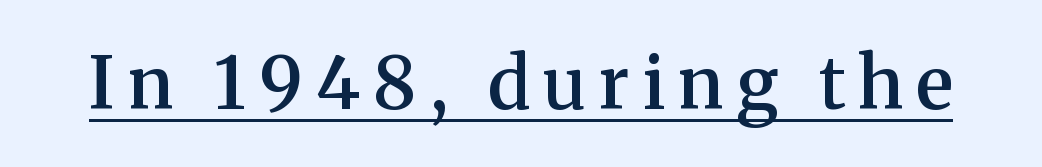
Q: Is the text bold? A: Semi-bold.
Q: Is the text italic (slanted)? A: No, it is upright.
Q: Is the typeface a serif or a sans-serif typeface? A: Serif.
Q: Is the text underlined? A: Yes.
Q: Width (condensed, normal, or wide)? A: Normal.
Q: Stroke contrast? A: Medium.
Q: x-height? A: Medium.
Q: Monospaced? A: No.
